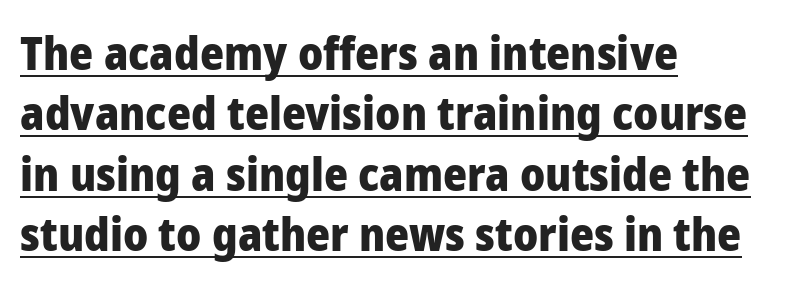
Q: Is the text bold? A: Yes.
Q: Is the text italic (slanted)? A: No, it is upright.
Q: Is the typeface a serif or a sans-serif typeface? A: Sans-serif.
Q: Is the text underlined? A: Yes.
Q: How is the paragraph aligned? A: Left-aligned.
Q: Is the spacing between letters normal or unusually wide? A: Normal.
Q: Is the spacing between lines tight, normal or loose? A: Normal.
Q: Width (condensed, normal, or wide)? A: Normal.
Q: Stroke contrast? A: Low.
Q: x-height? A: Medium.
Q: Monospaced? A: No.
